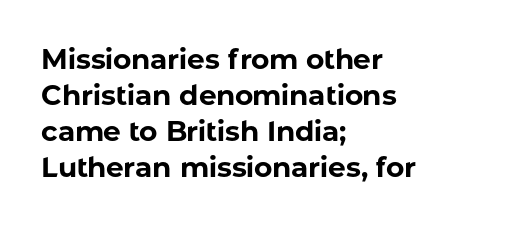
{"serif": "no", "italic": "no", "bold": "yes", "weight": "bold", "width": "normal", "stroke_contrast": "low", "x_height": "medium", "monospaced": "no", "underline": "no", "align": "left", "line_spacing": "normal", "line_spacing_ratio": 1.29, "letter_spacing": "normal", "letter_spacing_em": 0.0, "glyph_px": 28}
